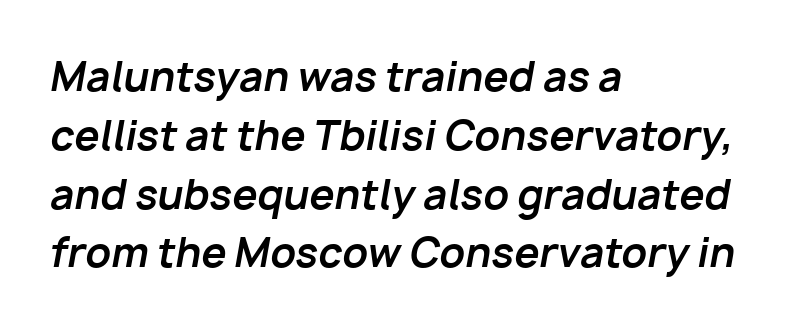
{"italic": "yes", "lean": "right", "slant_degrees": 10, "bold": "yes", "weight": "bold", "width": "normal", "stroke_contrast": "low", "x_height": "medium", "monospaced": "no", "underline": "no", "align": "left", "line_spacing": "normal", "line_spacing_ratio": 1.47, "letter_spacing": "normal", "letter_spacing_em": 0.0, "glyph_px": 40}
